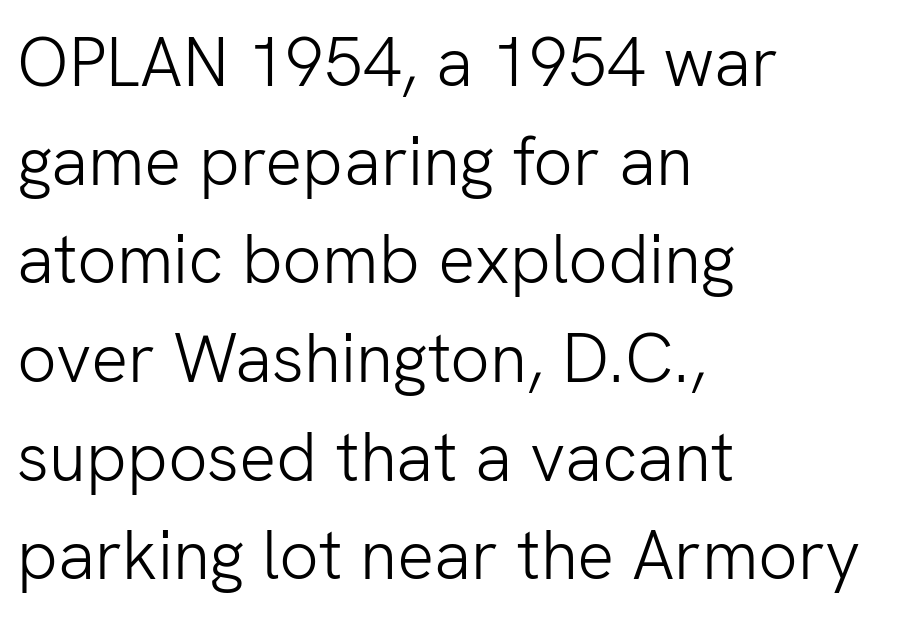
Every character sits straight up, as roman type does. Glance below the letters and you will spot only blank space. Leading: standard. No feet cap the strokes, marking this as sans-serif type. These lines are rendered in a variable-pitch font.
